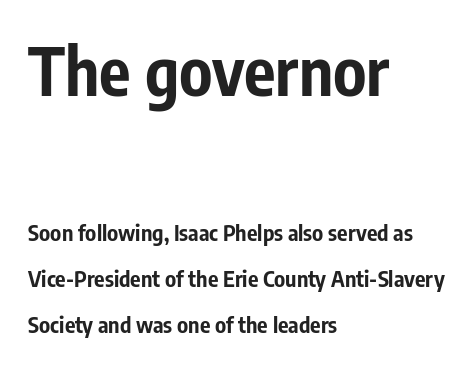
The rendering shows plain stroke endings on the letterforms — a sans-serif design. The leading is generous, giving the passage an open texture. Decoration check: the copy has no underline. Honestly, the letter spacing is just normal — you wouldn't notice it. Note the varied advance widths — an 'i' is clearly narrower than an 'm'.
